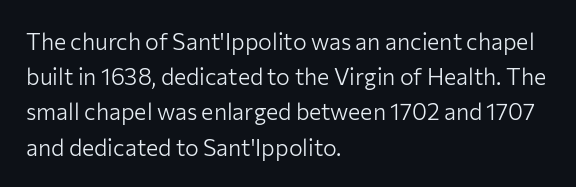
The image shows 23 px text type, upright; set left-aligned, normal line spacing (1.53x), normal letter spacing, not underlined.
